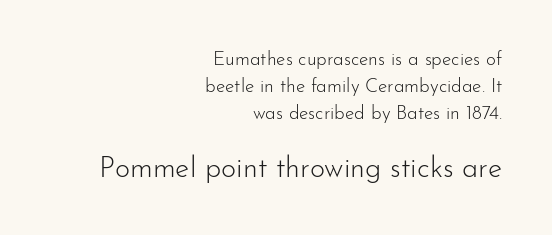
Do the characters align in a grid? No, the font is proportional. A normal amount of white space separates one row of letters from the next. Top chunk: small. Bottom chunk: large. Every row of glyphs terminates at an identical x-position on the right.
